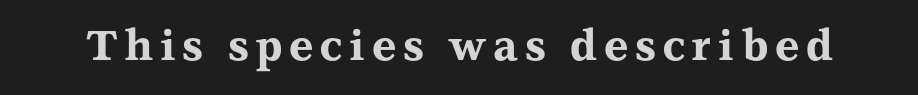
{"serif": "yes", "italic": "no", "bold": "yes", "weight": "bold", "width": "wide", "stroke_contrast": "medium", "x_height": "medium", "monospaced": "no", "underline": "no", "glyph_px": 42}
